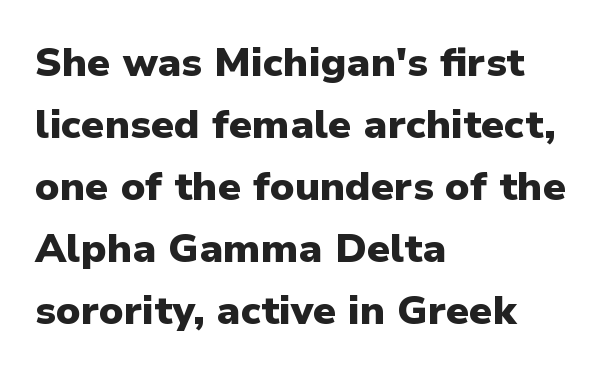
The image shows 40 px heavy sans-serif type, upright; set left-aligned, normal line spacing (1.55x), normal letter spacing, not underlined; low stroke contrast and a medium x-height.
